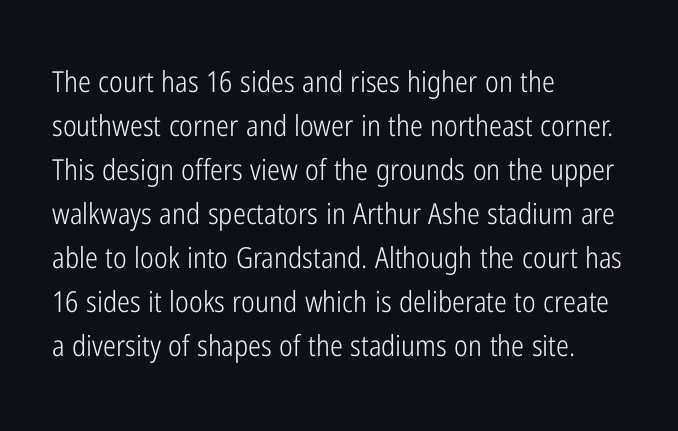
{"serif": "no", "italic": "no", "bold": "no", "weight": "light", "width": "condensed", "stroke_contrast": "low", "x_height": "medium", "monospaced": "no", "underline": "no", "align": "left", "line_spacing": "normal", "line_spacing_ratio": 1.52, "letter_spacing": "normal", "letter_spacing_em": 0.0, "glyph_px": 29}
